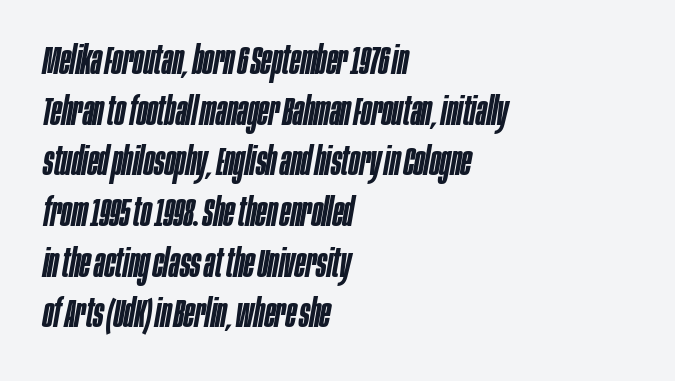
{"italic": "yes", "lean": "right", "slant_degrees": 10, "bold": "semi", "weight": "semibold", "width": "condensed", "stroke_contrast": "low", "x_height": "large", "monospaced": "no", "underline": "no", "align": "left", "line_spacing": "normal", "line_spacing_ratio": 1.3, "letter_spacing": "normal", "letter_spacing_em": 0.0, "glyph_px": 39}
